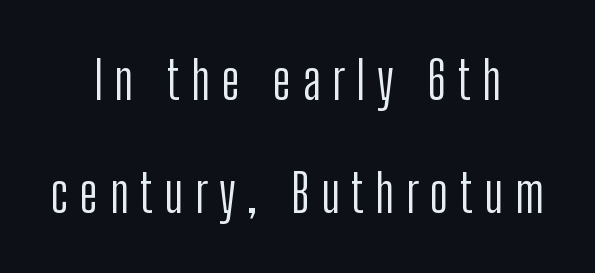
{"serif": "no", "italic": "no", "bold": "no", "weight": "light", "width": "condensed", "stroke_contrast": "low", "x_height": "medium", "monospaced": "no", "underline": "no", "align": "center", "line_spacing": "loose", "line_spacing_ratio": 2.17, "letter_spacing": "wide", "letter_spacing_em": 0.22, "glyph_px": 52}
